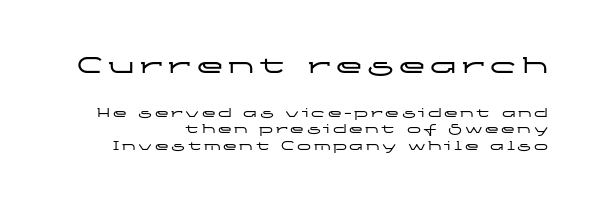
{"italic": "no", "underline": "no", "align": "right", "line_spacing_ratio": 1.19, "larger_block": "first", "size_ratio": 1.93, "glyph_px": 27}
